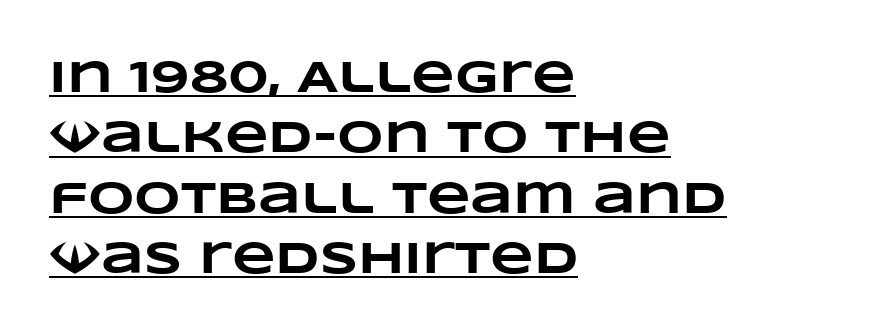
The image shows 45 px heavy, wide type; set left-aligned, normal line spacing (1.34x), normal letter spacing, underlined; low stroke contrast and a large x-height.
